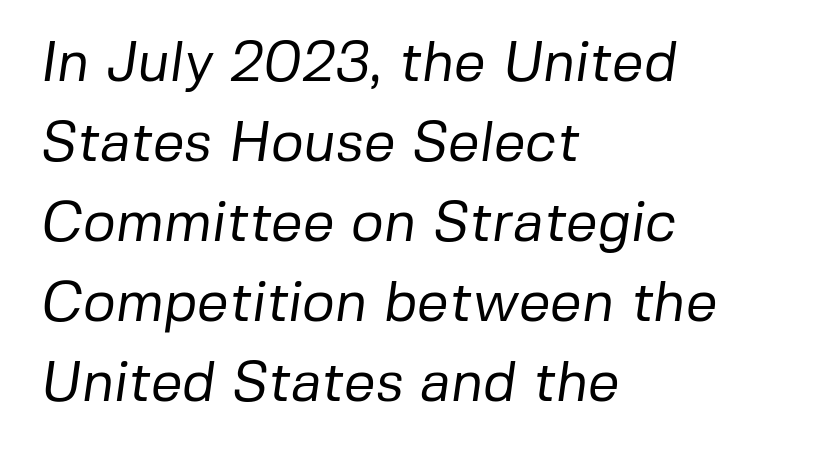
Q: Is the text bold? A: No.
Q: Is the typeface a serif or a sans-serif typeface? A: Sans-serif.
Q: Is the text underlined? A: No.
Q: How is the paragraph aligned? A: Left-aligned.
Q: Is the spacing between letters normal or unusually wide? A: Normal.
Q: Is the spacing between lines tight, normal or loose? A: Normal.
Q: Width (condensed, normal, or wide)? A: Normal.
Q: Stroke contrast? A: Low.
Q: x-height? A: Medium.
Q: Monospaced? A: No.
